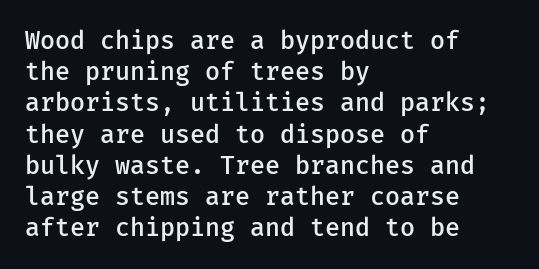
Q: Is the text bold? A: Semi-bold.
Q: Is the text italic (slanted)? A: No, it is upright.
Q: Is the text underlined? A: No.
Q: How is the paragraph aligned? A: Left-aligned.
Q: Is the spacing between letters normal or unusually wide? A: Normal.
Q: Is the spacing between lines tight, normal or loose? A: Normal.
